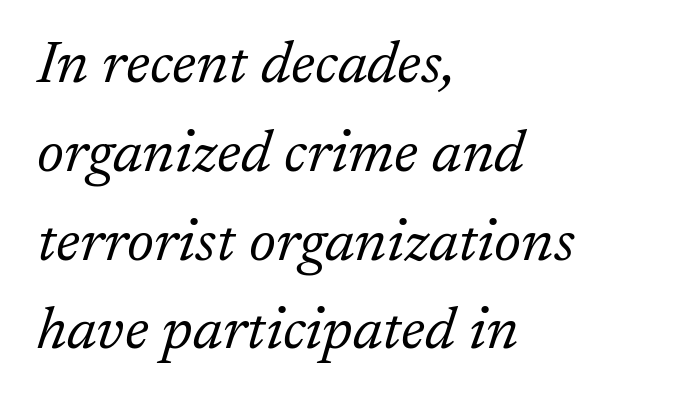
{"serif": "yes", "italic": "yes", "lean": "right", "slant_degrees": 17, "bold": "no", "weight": "light", "width": "normal", "stroke_contrast": "low", "x_height": "medium", "monospaced": "no", "underline": "no", "align": "left", "line_spacing": "normal", "line_spacing_ratio": 1.48, "letter_spacing": "normal", "letter_spacing_em": 0.0, "glyph_px": 60}
